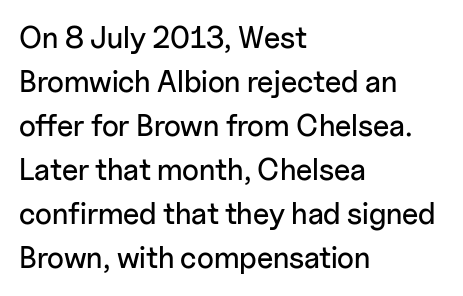
The image shows 30 px sans-serif type, upright; set left-aligned, normal line spacing (1.47x), normal letter spacing, not underlined; low stroke contrast and a medium x-height.
